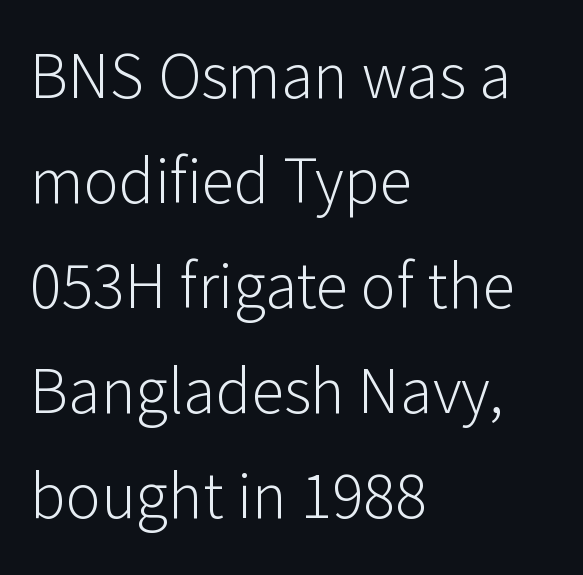
{"serif": "no", "italic": "no", "bold": "no", "weight": "light", "width": "normal", "stroke_contrast": "low", "x_height": "medium", "monospaced": "no", "underline": "no", "align": "left", "line_spacing": "normal", "line_spacing_ratio": 1.59, "letter_spacing": "normal", "letter_spacing_em": 0.0, "glyph_px": 66}
